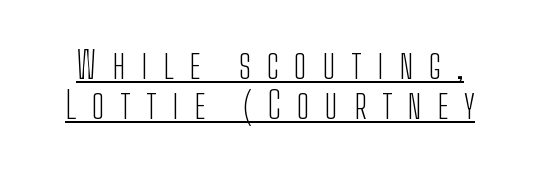
Proportional: the letters do not fall into vertical columns. Successive baselines arrive quickly, one right under another. The letters stand straight up with perfectly vertical stems. The cut favours lightness, reaching ordinary text weight at its darkest.
